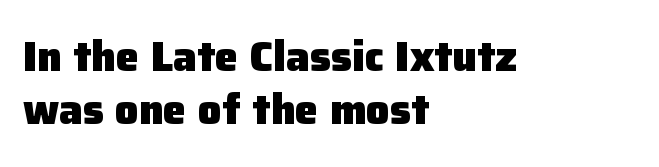
{"serif": "no", "italic": "no", "bold": "yes", "weight": "heavy", "width": "normal", "stroke_contrast": "low", "x_height": "medium", "monospaced": "no", "underline": "no", "align": "left", "line_spacing": "normal", "line_spacing_ratio": 1.27, "letter_spacing": "normal", "letter_spacing_em": 0.0, "glyph_px": 42}
